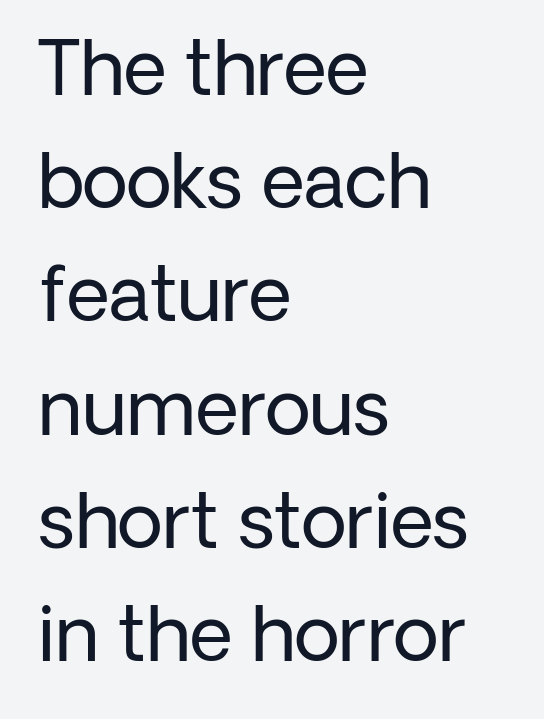
The image shows 75 px regular-weight sans-serif type, upright; set left-aligned, normal line spacing (1.51x), normal letter spacing, not underlined; low stroke contrast and a medium x-height.
